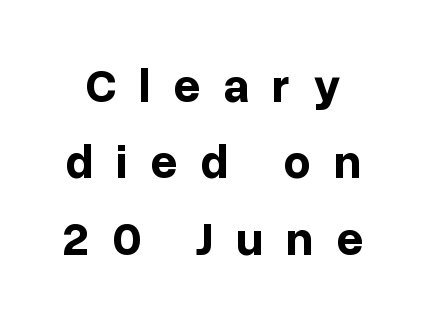
{"serif": "no", "italic": "no", "bold": "yes", "weight": "bold", "width": "normal", "stroke_contrast": "low", "x_height": "medium", "monospaced": "no", "underline": "no", "line_spacing": "normal", "line_spacing_ratio": 1.59, "letter_spacing": "wide", "letter_spacing_em": 0.47, "glyph_px": 48}
